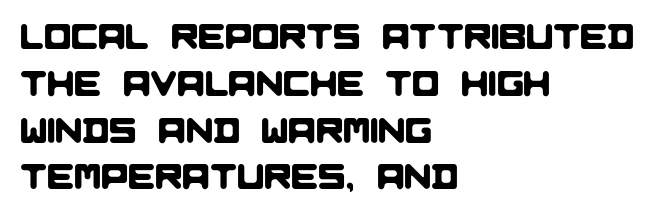
{"serif": "no", "width": "normal", "stroke_contrast": "low", "x_height": "large", "monospaced": "no", "underline": "no", "align": "left", "line_spacing": "normal", "line_spacing_ratio": 1.3, "letter_spacing": "normal", "letter_spacing_em": 0.0, "glyph_px": 36}
